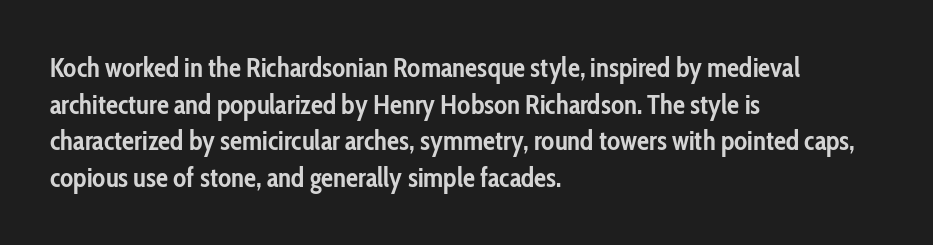
Q: Is the text bold? A: Yes.
Q: Is the text italic (slanted)? A: No, it is upright.
Q: Is the text underlined? A: No.
Q: How is the paragraph aligned? A: Left-aligned.
Q: Is the spacing between letters normal or unusually wide? A: Normal.
Q: Is the spacing between lines tight, normal or loose? A: Normal.
